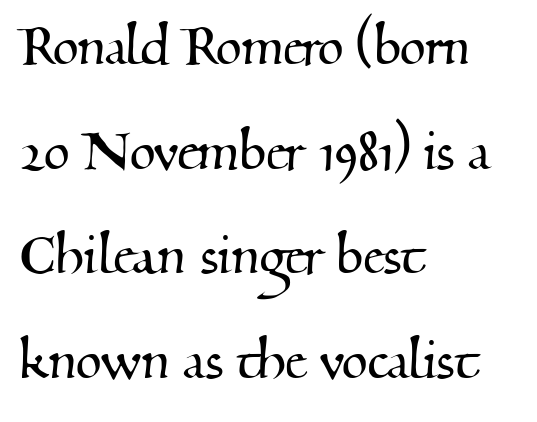
Horizontal bands of white between lines are of average thickness. The typeface chosen for these lines features serifs. The rendering anchors every line to the left-hand side. The face used here is proportionally spaced, like ordinary book or web type.
